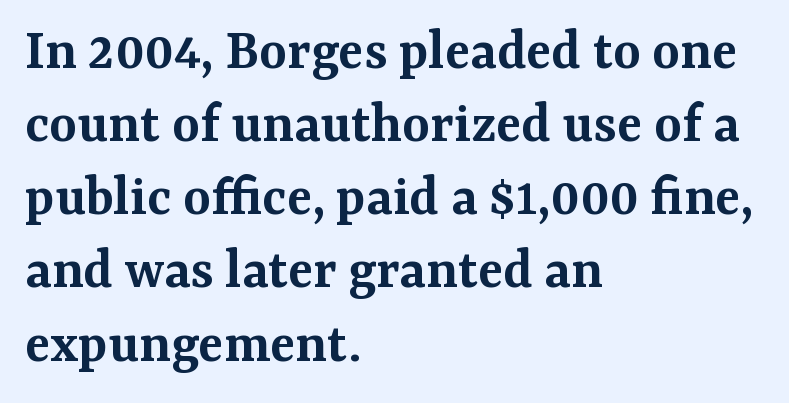
The image shows 59 px semibold serif type, upright; set left-aligned, line spacing 1.24x, normal letter spacing, not underlined; medium stroke contrast and a medium x-height.
